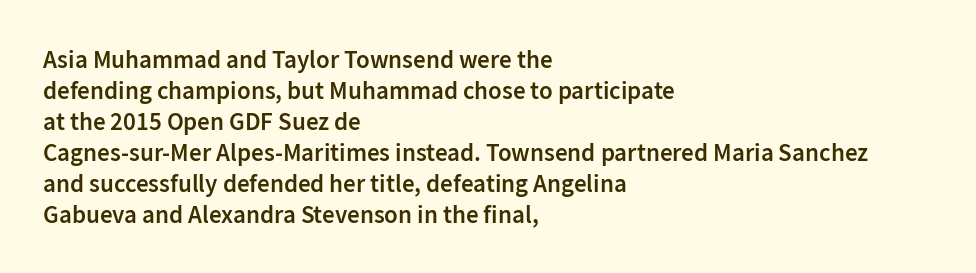
The image shows 25 px text type, upright; set left-aligned, line spacing 1.24x, normal letter spacing, not underlined.
